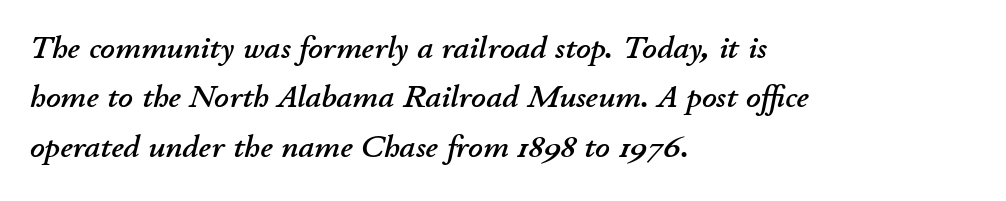
You could not count columns in this text — the font is proportionally spaced. Bare-footed words on every line. Students, note that the glyphs here touch the page at normal intervals. Designer's note — italics engaged.
